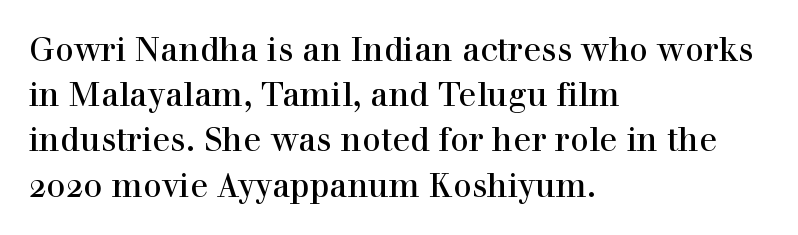
Q: Is the text italic (slanted)? A: No, it is upright.
Q: Is the typeface a serif or a sans-serif typeface? A: Serif.
Q: Is the text underlined? A: No.
Q: How is the paragraph aligned? A: Left-aligned.
Q: Is the spacing between letters normal or unusually wide? A: Normal.
Q: Is the spacing between lines tight, normal or loose? A: Normal.
Q: Width (condensed, normal, or wide)? A: Normal.
Q: x-height? A: Medium.
Q: Monospaced? A: No.
